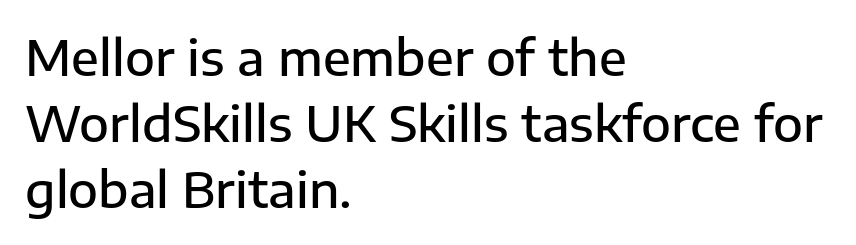
There is no visible air inserted between adjacent glyphs. Characters remain perfectly vertical along every line. The compositor pushed each line to the left boundary. A bare baseline throughout the passage. Font category for this specimen: sans-serif. This sample has the flowing, uneven cadence of proportional lettering.
